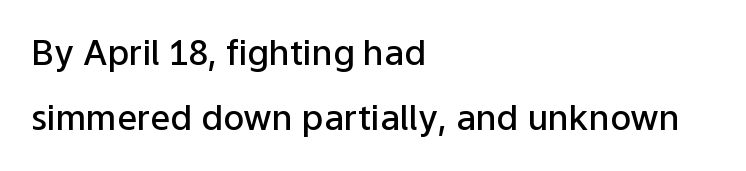
Q: Is the text bold? A: Semi-bold.
Q: Is the text italic (slanted)? A: No, it is upright.
Q: Is the typeface a serif or a sans-serif typeface? A: Sans-serif.
Q: Is the text underlined? A: No.
Q: How is the paragraph aligned? A: Left-aligned.
Q: Is the spacing between letters normal or unusually wide? A: Normal.
Q: Width (condensed, normal, or wide)? A: Normal.
Q: Stroke contrast? A: Low.
Q: x-height? A: Medium.
Q: Monospaced? A: No.
